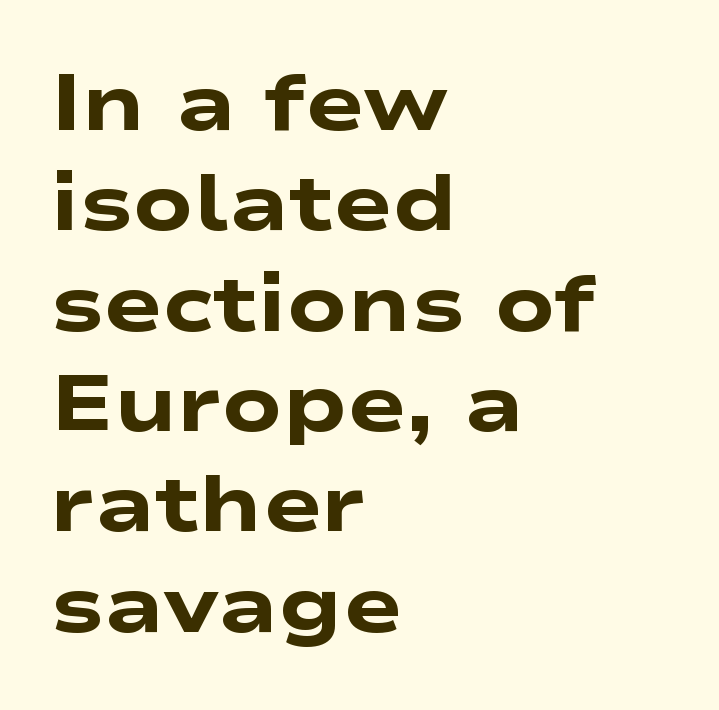
Q: Is the text bold? A: Yes.
Q: Is the typeface a serif or a sans-serif typeface? A: Sans-serif.
Q: Is the text underlined? A: No.
Q: How is the paragraph aligned? A: Left-aligned.
Q: Is the spacing between letters normal or unusually wide? A: Normal.
Q: Is the spacing between lines tight, normal or loose? A: Normal.
Q: Width (condensed, normal, or wide)? A: Wide.
Q: Stroke contrast? A: Low.
Q: x-height? A: Medium.
Q: Monospaced? A: No.
